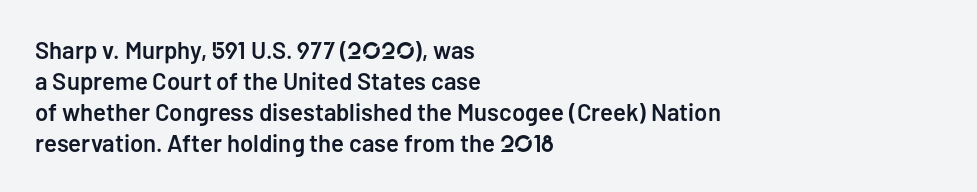
{"italic": "no", "bold": "semi", "underline": "no", "align": "left", "line_spacing": "normal", "line_spacing_ratio": 1.29, "letter_spacing": "normal", "letter_spacing_em": 0.0, "glyph_px": 24}
